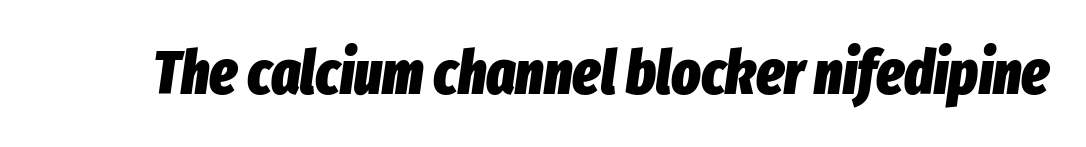
{"italic": "yes", "lean": "right", "slant_degrees": 8, "bold": "yes", "weight": "heavy", "width": "condensed", "stroke_contrast": "low", "x_height": "medium", "monospaced": "no", "underline": "no", "letter_spacing": "normal", "letter_spacing_em": 0.0, "glyph_px": 61}
